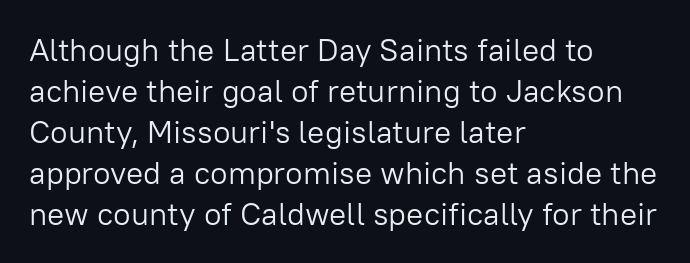
The cut favours lightness, reaching ordinary text weight at its darkest. How would I describe the line gaps? Plain and ordinary. Layout note: lines flush left. Unlike italic type, these characters show no tilt at all. The rendering uses natural spacing where letterforms have individual widths.
